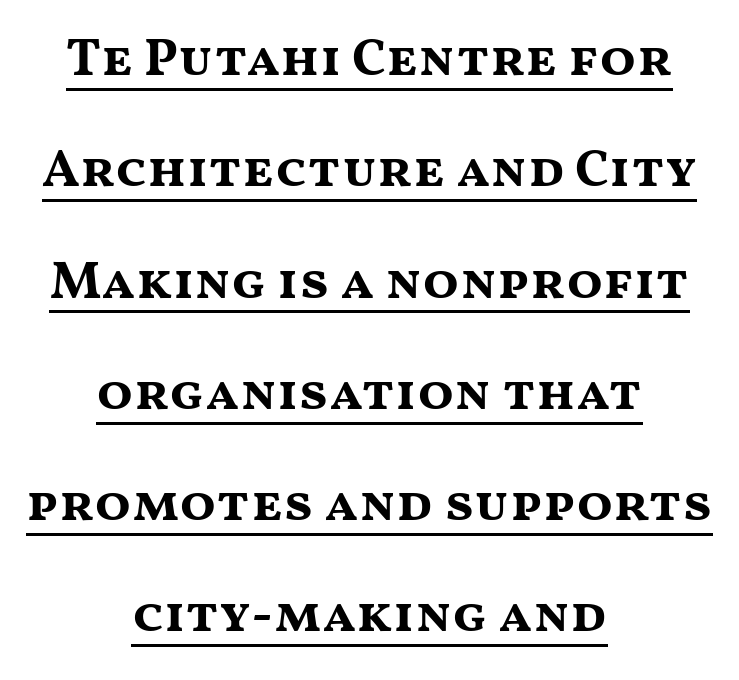
Q: Is the text bold? A: Yes.
Q: Is the text italic (slanted)? A: No, it is upright.
Q: Is the typeface a serif or a sans-serif typeface? A: Sans-serif.
Q: Is the text underlined? A: Yes.
Q: How is the paragraph aligned? A: Centered.
Q: Is the spacing between letters normal or unusually wide? A: Normal.
Q: Is the spacing between lines tight, normal or loose? A: Loose.
Q: Width (condensed, normal, or wide)? A: Wide.
Q: Stroke contrast? A: Medium.
Q: x-height? A: Medium.
Q: Monospaced? A: No.
